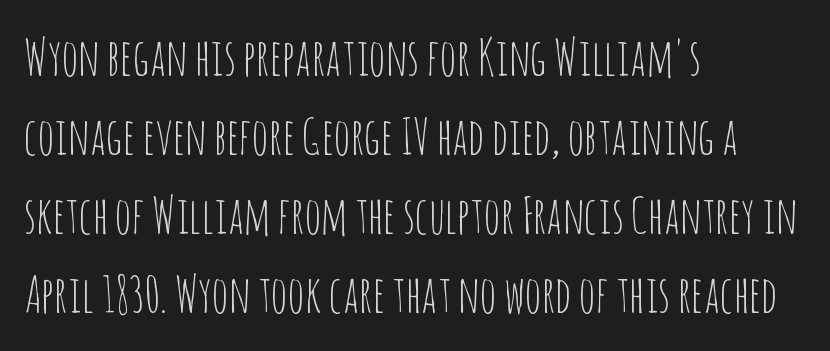
{"serif": "no", "italic": "no", "bold": "no", "weight": "thin", "width": "condensed", "stroke_contrast": "low", "x_height": "large", "monospaced": "no", "underline": "no", "align": "left", "line_spacing": "normal", "line_spacing_ratio": 1.55, "letter_spacing": "normal", "letter_spacing_em": 0.0, "glyph_px": 51}
